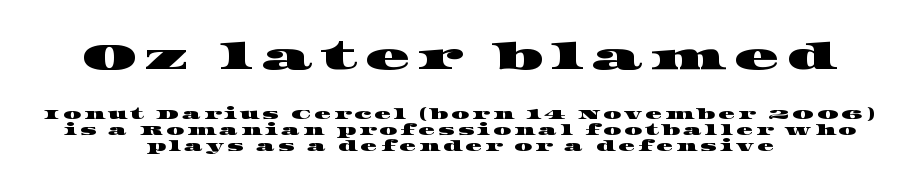
{"serif": "yes", "width": "wide", "stroke_contrast": "high", "x_height": "large", "monospaced": "no", "underline": "no", "align": "center", "line_spacing": "tight", "line_spacing_ratio": 1.15, "letter_spacing": "wide", "letter_spacing_em": 0.21, "larger_block": "first", "size_ratio": 2.64, "glyph_px": 37}
